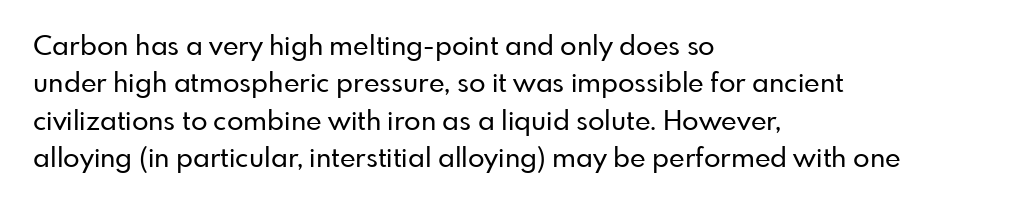
{"italic": "no", "underline": "no", "align": "left", "line_spacing": "normal", "line_spacing_ratio": 1.38, "letter_spacing": "normal", "letter_spacing_em": 0.0, "glyph_px": 27}
